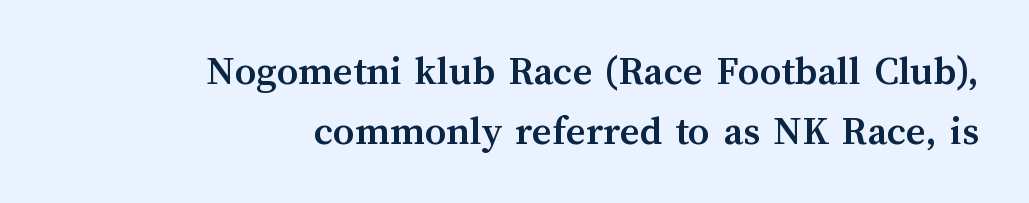
No extra tracking has been applied to these lines. Each glyph is drawn with heavy, bold strokes. This rendering features lettering with no underline. These lines are set flush right with a ragged left edge. Do the characters align in a grid? No, the font is proportional.
